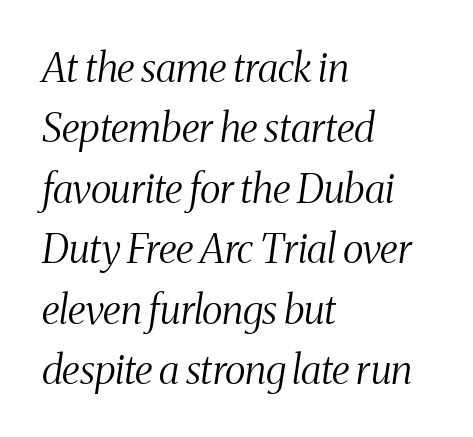
{"serif": "yes", "italic": "yes", "lean": "right", "slant_degrees": 8, "bold": "no", "weight": "light", "width": "condensed", "stroke_contrast": "medium", "x_height": "medium", "monospaced": "no", "underline": "no", "align": "left", "line_spacing": "normal", "line_spacing_ratio": 1.51, "letter_spacing": "normal", "letter_spacing_em": 0.0, "glyph_px": 40}
